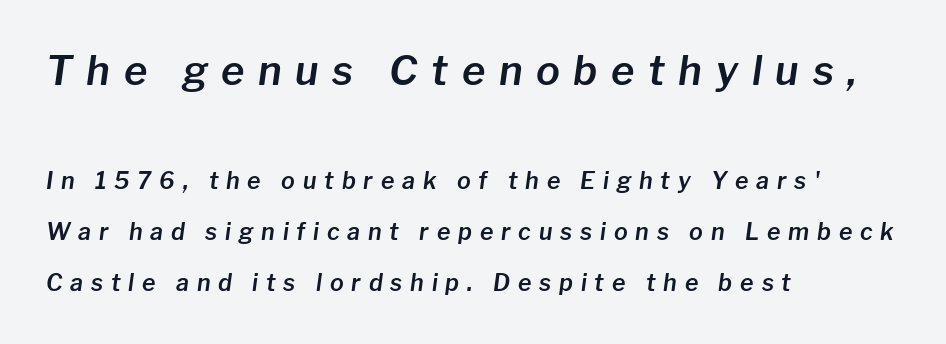
The image shows 40 px text type, italic (leaning right); set left-aligned, loose line spacing (2.21x), unusually wide letter spacing (+0.34 em), not underlined; the first (top) block is 1.74x larger; low stroke contrast and a medium x-height.
